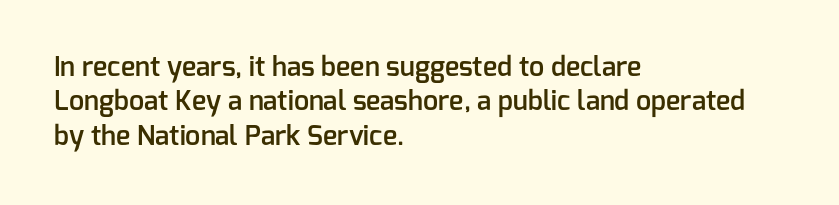
Left-aligned paragraph, ragged on the right. Nope, not italic — everything's standing straight. Strokes here are thickened, but only to semibold level. The leading is moderate, giving the passage an even texture.
